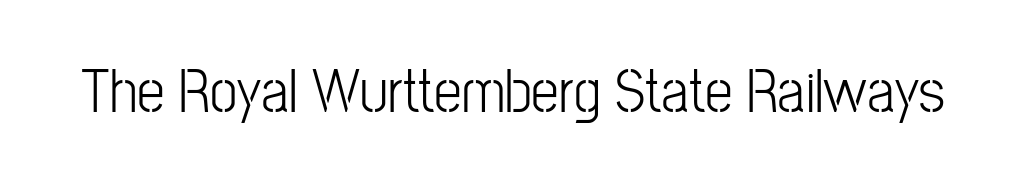
Characters remain perfectly vertical along every line. Caption: face not bold, strokes unweighted. Descender tails drop into unmarked territory. Students, note that the glyphs here touch the page at normal intervals. Each letter keeps its own natural width here, so spacing adapts to shape. Typographically, this falls in the sans-serif category.
